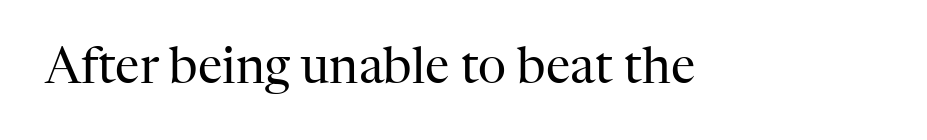
Q: Is the text bold? A: No.
Q: Is the text italic (slanted)? A: No, it is upright.
Q: Is the typeface a serif or a sans-serif typeface? A: Serif.
Q: Is the text underlined? A: No.
Q: Is the spacing between letters normal or unusually wide? A: Normal.
Q: Width (condensed, normal, or wide)? A: Normal.
Q: Stroke contrast? A: High.
Q: x-height? A: Medium.
Q: Monospaced? A: No.
